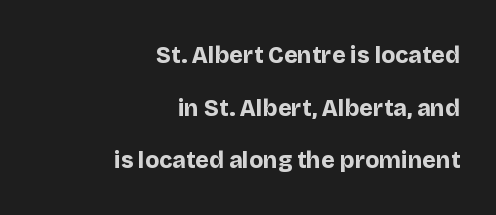
Q: Is the text bold? A: Yes.
Q: Is the text italic (slanted)? A: No, it is upright.
Q: Is the text underlined? A: No.
Q: How is the paragraph aligned? A: Right-aligned.
Q: Is the spacing between letters normal or unusually wide? A: Normal.
Q: Is the spacing between lines tight, normal or loose? A: Loose.
